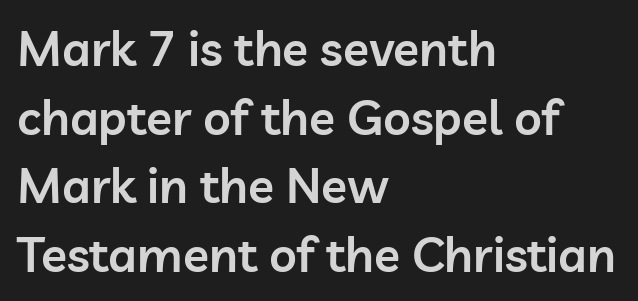
The image shows 48 px semibold sans-serif type, upright; set left-aligned, normal line spacing (1.43x), normal letter spacing, not underlined; low stroke contrast and a medium x-height.
